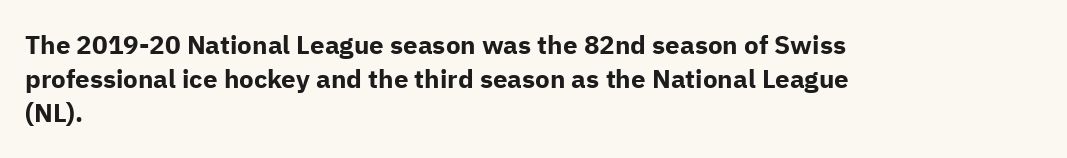
Q: Is the text bold? A: Yes.
Q: Is the text italic (slanted)? A: No, it is upright.
Q: Is the text underlined? A: No.
Q: How is the paragraph aligned? A: Left-aligned.
Q: Is the spacing between letters normal or unusually wide? A: Normal.
Q: Is the spacing between lines tight, normal or loose? A: Normal.
